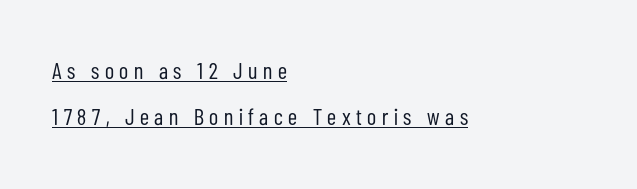
{"italic": "no", "bold": "no", "underline": "yes", "align": "left", "line_spacing": "loose", "line_spacing_ratio": 2.01, "letter_spacing": "wide", "letter_spacing_em": 0.24, "glyph_px": 23}
